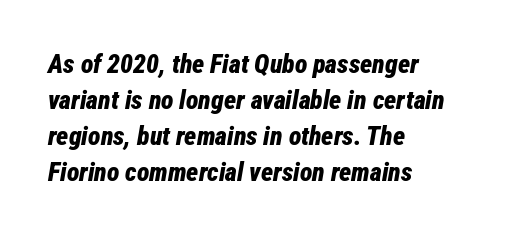
Every letter is thick-stroked: bold, no question. Each row of text sits above clean, open space. Summary of vertical rhythm: regular, with standard interline spacing. Compared with a centered layout, this one pins lines to the left instead.
